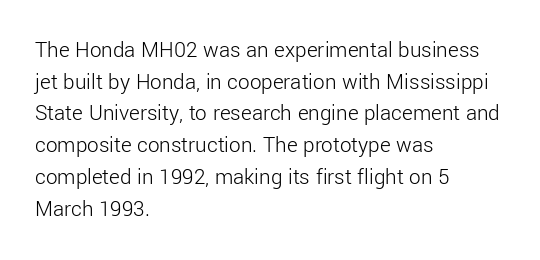
Q: Is the text bold? A: No.
Q: Is the text italic (slanted)? A: No, it is upright.
Q: Is the text underlined? A: No.
Q: How is the paragraph aligned? A: Left-aligned.
Q: Is the spacing between letters normal or unusually wide? A: Normal.
Q: Is the spacing between lines tight, normal or loose? A: Normal.
